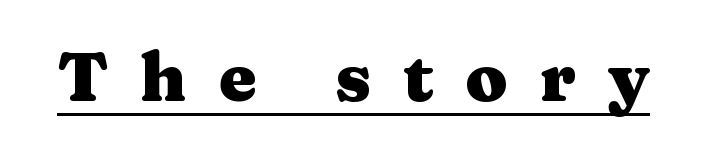
Each letter keeps its own natural width here, so spacing adapts to shape. The lettering stays uniformly vertical, giving the passage a roman look. In terms of weight, the rendering is a true, heavy bold. Caption: expanded tracking, letters set apart. This is underlined copy, the kind a proofreader might mark for attention. Unlike a clean sans, this face finishes its strokes with serifs.
